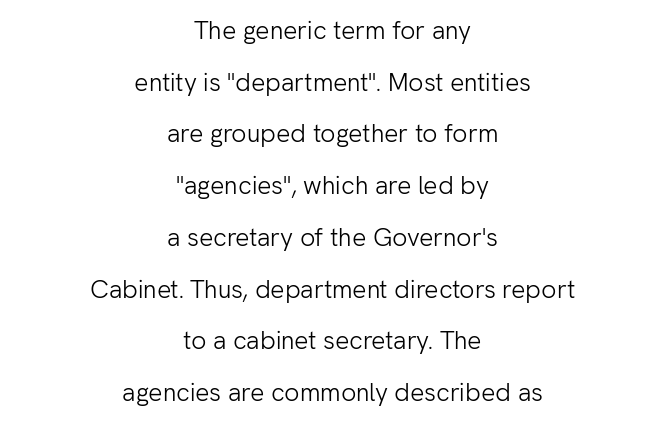
Interline gaps are noticeably wide in this sample. The rag falls on both sides of this text block equally. This is not heavy type; no bold has been used. This rendering features lettering with no underline.
